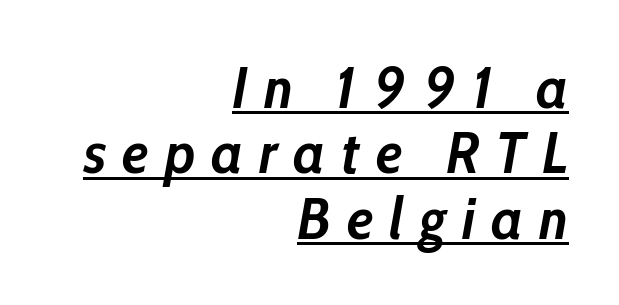
{"italic": "yes", "lean": "right", "slant_degrees": 10, "bold": "yes", "weight": "semibold", "width": "condensed", "stroke_contrast": "low", "x_height": "medium", "monospaced": "no", "underline": "yes", "align": "right", "line_spacing": "tight", "line_spacing_ratio": 1.11, "letter_spacing": "wide", "letter_spacing_em": 0.27, "glyph_px": 59}
